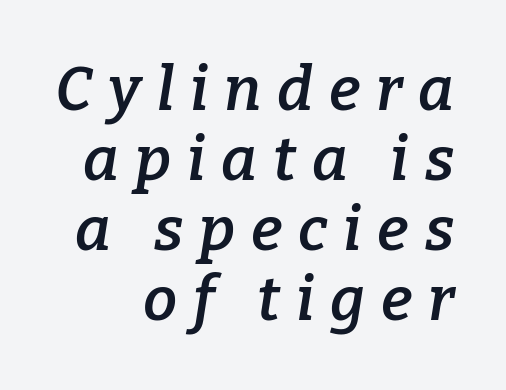
The image shows 61 px semibold serif type, italic (leaning right); set right-aligned, tight line spacing (1.15x), unusually wide letter spacing (+0.26 em), not underlined; low stroke contrast and a medium x-height.
